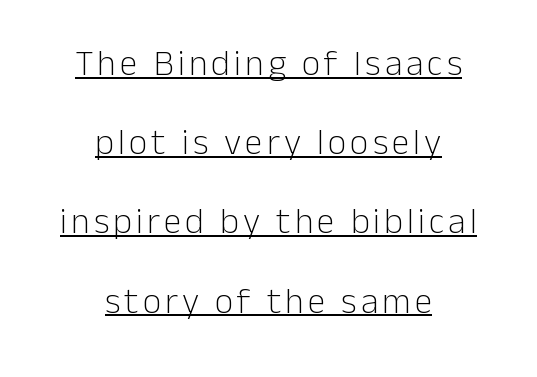
Q: Is the text bold? A: No.
Q: Is the text italic (slanted)? A: No, it is upright.
Q: Is the typeface a serif or a sans-serif typeface? A: Sans-serif.
Q: Is the text underlined? A: Yes.
Q: How is the paragraph aligned? A: Centered.
Q: Is the spacing between lines tight, normal or loose? A: Loose.
Q: Width (condensed, normal, or wide)? A: Normal.
Q: Stroke contrast? A: Low.
Q: x-height? A: Medium.
Q: Monospaced? A: No.
